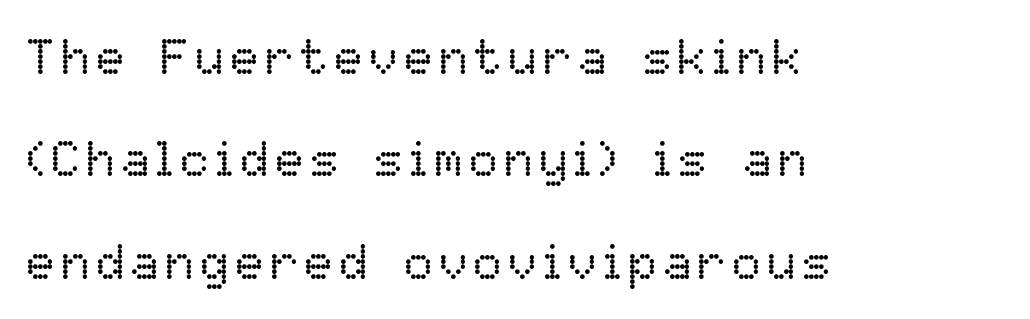
The image shows 49 px regular-weight type, upright; set left-aligned, loose line spacing (2.09x), not underlined; low stroke contrast and a medium x-height.
